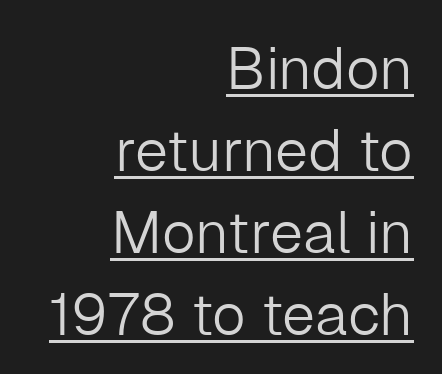
{"serif": "no", "italic": "no", "bold": "no", "weight": "light", "width": "normal", "stroke_contrast": "low", "x_height": "medium", "monospaced": "no", "underline": "yes", "align": "right", "line_spacing": "normal", "line_spacing_ratio": 1.39, "letter_spacing": "normal", "letter_spacing_em": 0.0, "glyph_px": 59}
